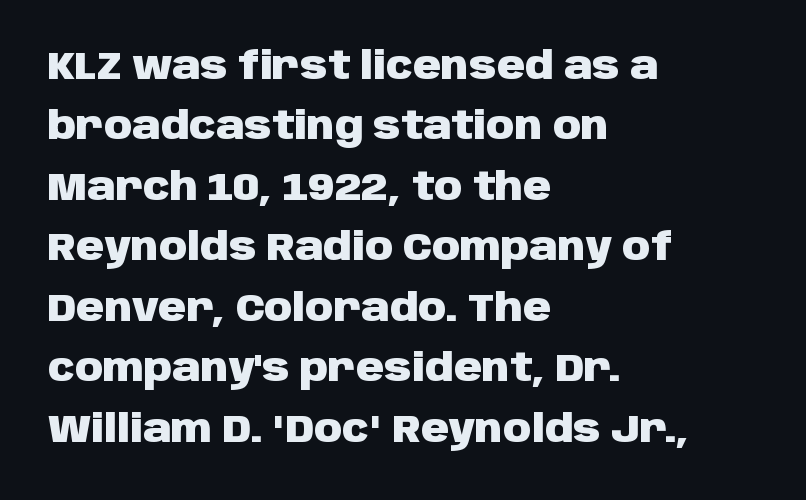
The image shows 39 px heavy sans-serif type, upright; set left-aligned, normal line spacing (1.55x), normal letter spacing, not underlined; low stroke contrast and a large x-height.
